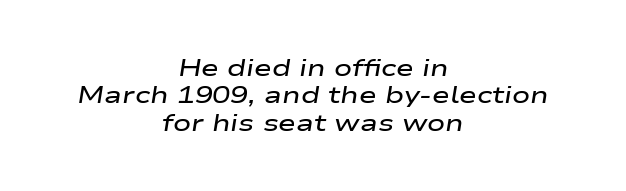
The image shows 24 px text type, italic (leaning right); set centered, tight line spacing (1.14x), normal letter spacing, not underlined.
